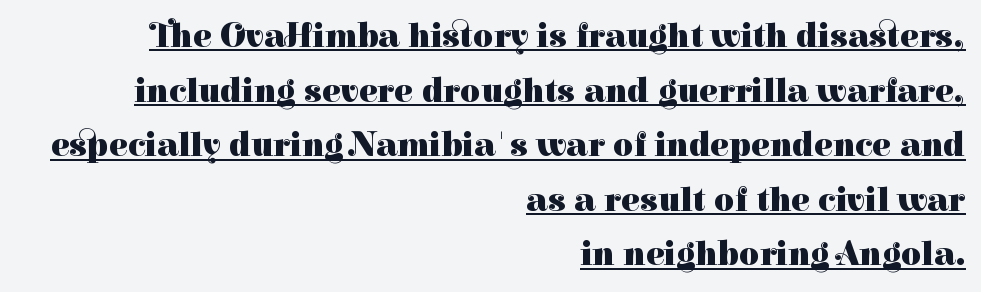
{"serif": "yes", "italic": "no", "bold": "yes", "weight": "heavy", "width": "normal", "stroke_contrast": "high", "x_height": "medium", "monospaced": "no", "underline": "yes", "align": "right", "line_spacing": "normal", "line_spacing_ratio": 1.56, "letter_spacing": "normal", "letter_spacing_em": 0.0, "glyph_px": 35}
